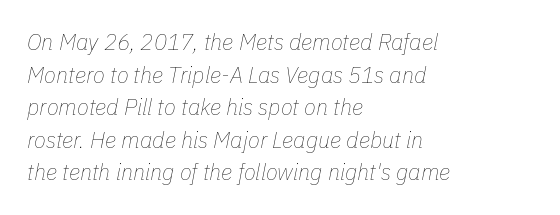
Honestly, the row spacing looks completely unremarkable. Caption: face not bold, strokes unweighted. Check under the words: just untouched page. The text carries the slant typical of an italic or oblique font.
